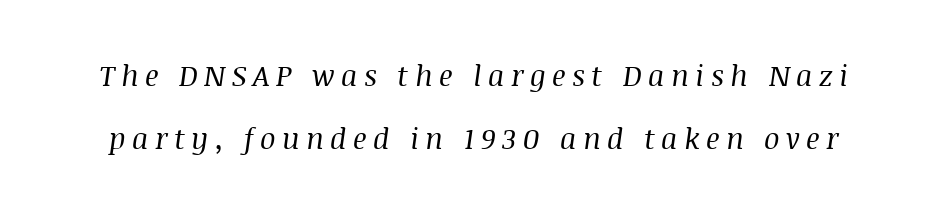
{"serif": "yes", "italic": "yes", "lean": "right", "slant_degrees": 8, "bold": "no", "weight": "regular", "width": "normal", "stroke_contrast": "medium", "x_height": "large", "monospaced": "no", "underline": "no", "line_spacing": "loose", "line_spacing_ratio": 2.16, "letter_spacing": "wide", "letter_spacing_em": 0.22, "glyph_px": 29}
